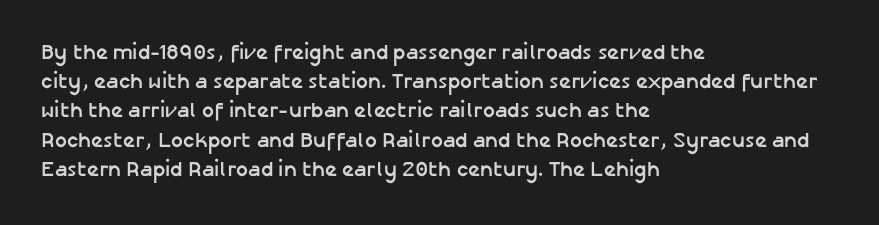
Q: Is the text bold? A: Yes.
Q: Is the text italic (slanted)? A: No, it is upright.
Q: Is the text underlined? A: No.
Q: How is the paragraph aligned? A: Left-aligned.
Q: Is the spacing between letters normal or unusually wide? A: Normal.
Q: Is the spacing between lines tight, normal or loose? A: Normal.
